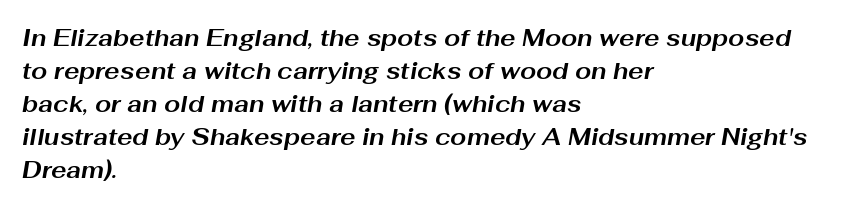
The strokes are fattened all the way to bold. Quick note: interline space is typical. A typesetter would mark this as italic. This rendering leaves character spacing at its baseline value. Horizontal alignment here is leftward, the default for most running prose. Check the space under the baseline: it is left empty.
